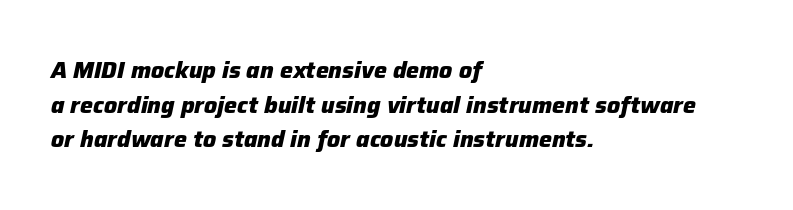
{"italic": "yes", "lean": "right", "slant_degrees": 12, "bold": "yes", "underline": "no", "align": "left", "line_spacing": "normal", "line_spacing_ratio": 1.51, "letter_spacing": "normal", "letter_spacing_em": 0.0, "glyph_px": 23}
